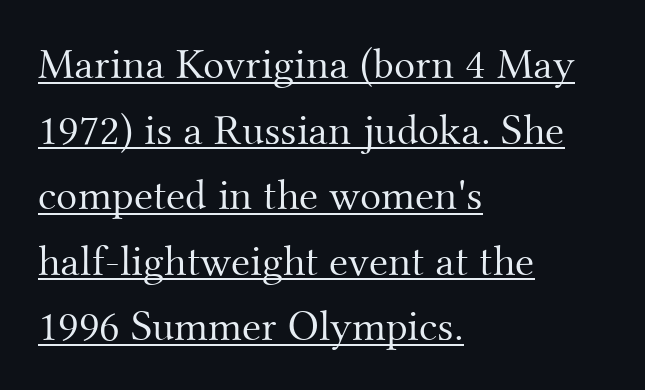
Q: Is the text bold? A: No.
Q: Is the text italic (slanted)? A: No, it is upright.
Q: Is the typeface a serif or a sans-serif typeface? A: Serif.
Q: Is the text underlined? A: Yes.
Q: How is the paragraph aligned? A: Left-aligned.
Q: Is the spacing between letters normal or unusually wide? A: Normal.
Q: Is the spacing between lines tight, normal or loose? A: Normal.
Q: Width (condensed, normal, or wide)? A: Normal.
Q: Stroke contrast? A: Medium.
Q: x-height? A: Small.
Q: Monospaced? A: No.
